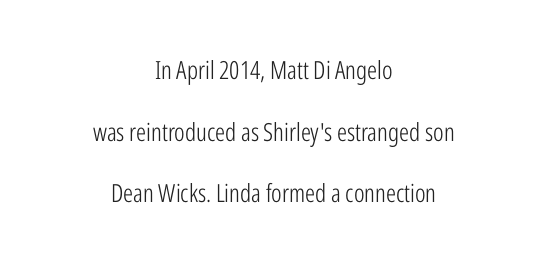
Q: Is the text bold? A: No.
Q: Is the text italic (slanted)? A: No, it is upright.
Q: Is the text underlined? A: No.
Q: How is the paragraph aligned? A: Centered.
Q: Is the spacing between letters normal or unusually wide? A: Normal.
Q: Is the spacing between lines tight, normal or loose? A: Loose.
